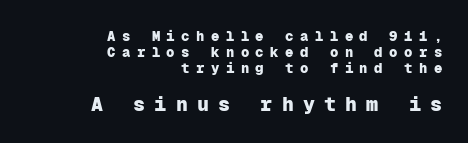
The image shows 20 px bold type, upright; set right-aligned, tight line spacing (1.14x), unusually wide letter spacing (+0.46 em), not underlined; the second (bottom) block is 1.43x larger.
